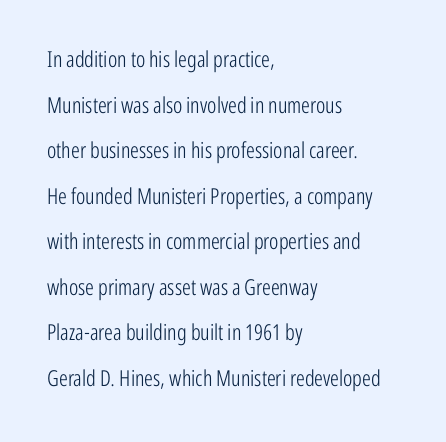
Short and long lines alike share a common starting point at left. The passage shown is not bold in any degree. Underlining? Definitely not there. The leading is generous, giving the passage an open texture. The letters sit at their default tracking, neither squeezed nor spread. The specimen reads as upright at a glance.
